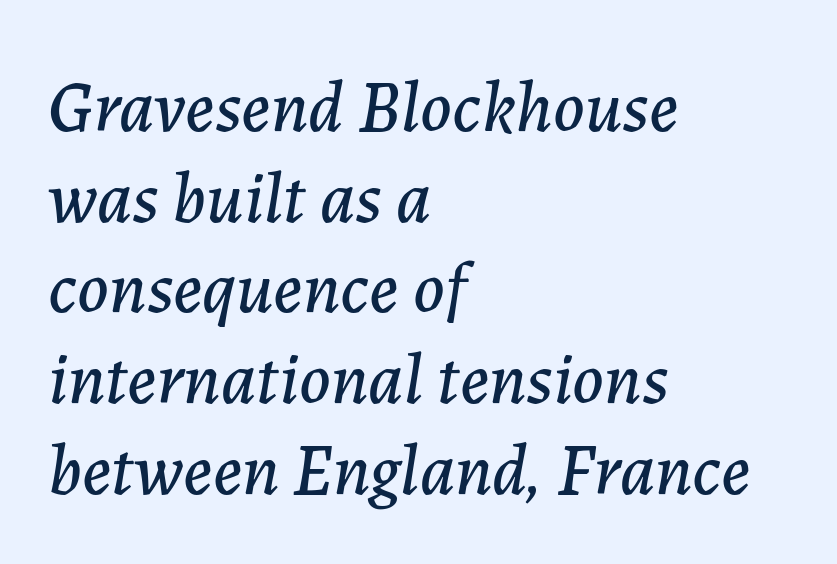
Slant detected: the letters are inclined. This rendering uses left alignment, leaving the right contour irregular. You could call the tracking neutral — neither tight nor loose. Each letter keeps its own natural width here, so spacing adapts to shape. The space between consecutive lines is moderate.
